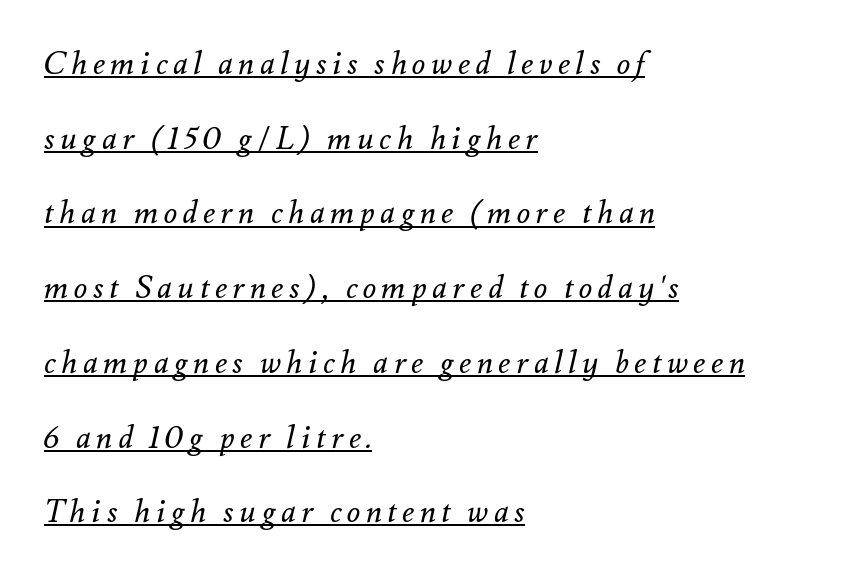
{"italic": "yes", "lean": "right", "slant_degrees": 12, "bold": "no", "weight": "regular", "width": "normal", "stroke_contrast": "medium", "x_height": "small", "monospaced": "no", "underline": "yes", "align": "left", "line_spacing": "loose", "line_spacing_ratio": 2.41, "glyph_px": 31}
